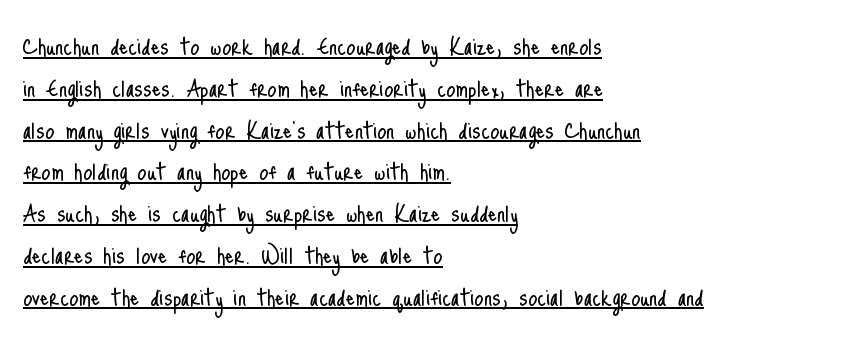
{"serif": "no", "italic": "no", "bold": "no", "weight": "light", "width": "condensed", "stroke_contrast": "low", "x_height": "small", "monospaced": "no", "underline": "yes", "align": "left", "line_spacing": "normal", "line_spacing_ratio": 1.44, "letter_spacing": "normal", "letter_spacing_em": 0.0, "glyph_px": 29}
